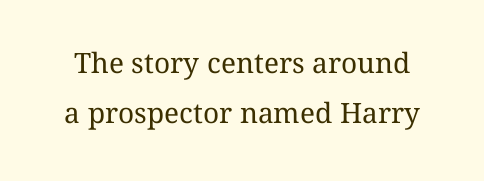
The image shows 28 px regular-weight type, upright; set line spacing 1.79x, normal letter spacing, not underlined; medium stroke contrast and a medium x-height.
